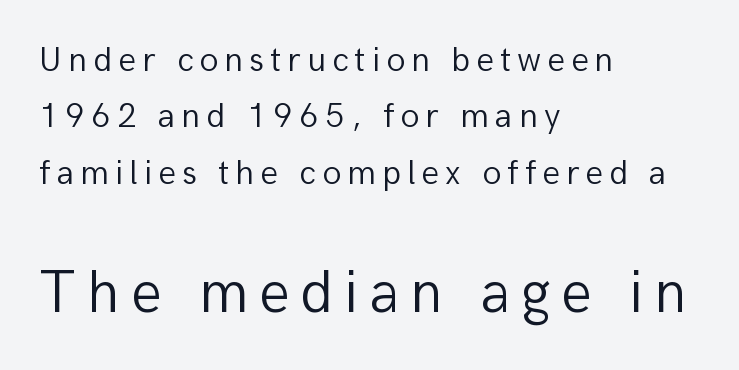
Each letter keeps its own natural width here, so spacing adapts to shape. To sum up the face: it is a sans, with no serifs. The rag falls on the right side of this text block. The leading is moderate, giving the passage an even texture. Weight: regular or lighter.
